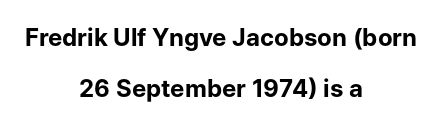
The image shows 24 px bold type, upright; set centered, loose line spacing (2.11x), normal letter spacing, not underlined.
